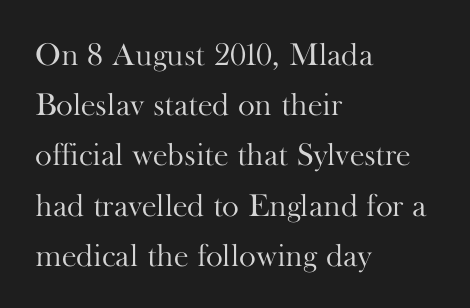
The image shows 32 px light serif type, upright; set left-aligned, normal line spacing (1.57x), normal letter spacing, not underlined; high stroke contrast and a small x-height.
